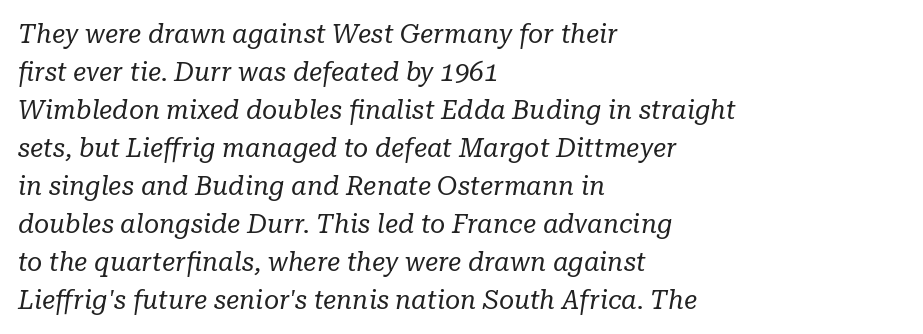
{"italic": "yes", "lean": "right", "slant_degrees": 10, "bold": "no", "underline": "no", "align": "left", "line_spacing": "normal", "line_spacing_ratio": 1.46, "letter_spacing": "normal", "letter_spacing_em": 0.0, "glyph_px": 26}
